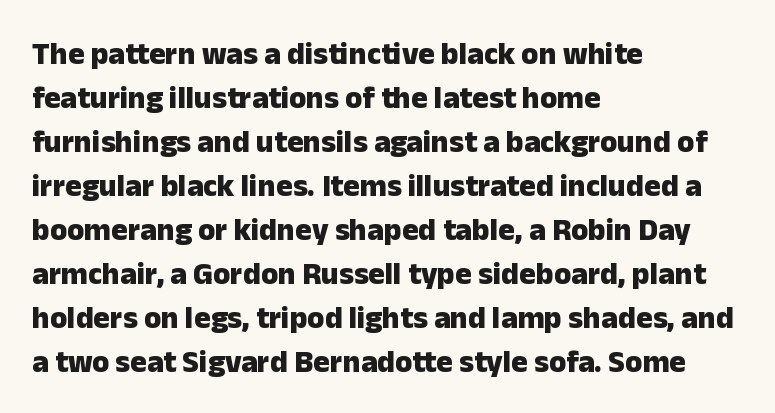
Bold? Absolutely — the strokes are thick and heavy. It's the straight-up-and-down kind of type. The letters carry no serifs — their stems end cleanly without finishing strokes. Honestly, the row spacing looks completely unremarkable. Looks like regular typesetting: each glyph gets only the width it needs.
